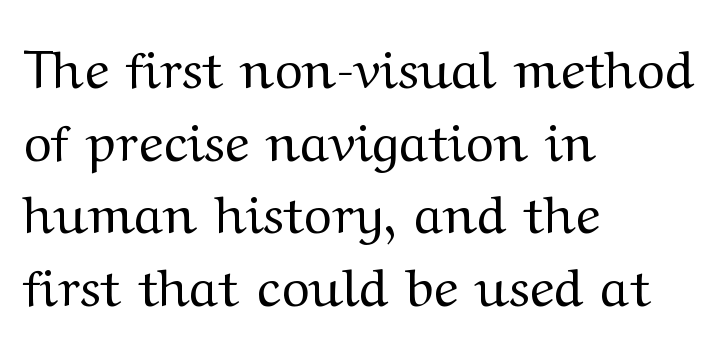
{"serif": "yes", "italic": "no", "bold": "no", "weight": "regular", "width": "wide", "stroke_contrast": "medium", "x_height": "medium", "monospaced": "no", "underline": "no", "align": "left", "line_spacing": "normal", "line_spacing_ratio": 1.37, "letter_spacing": "normal", "letter_spacing_em": 0.0, "glyph_px": 53}
